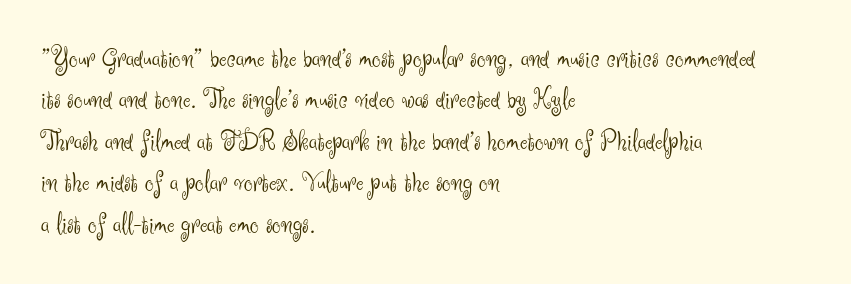
Q: Is the text bold? A: No.
Q: Is the text italic (slanted)? A: No, it is upright.
Q: Is the typeface a serif or a sans-serif typeface? A: Sans-serif.
Q: Is the text underlined? A: No.
Q: How is the paragraph aligned? A: Left-aligned.
Q: Is the spacing between letters normal or unusually wide? A: Normal.
Q: Is the spacing between lines tight, normal or loose? A: Normal.
Q: Width (condensed, normal, or wide)? A: Normal.
Q: Stroke contrast? A: Medium.
Q: x-height? A: Small.
Q: Monospaced? A: No.
